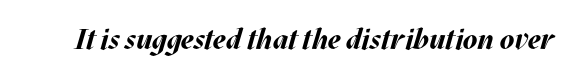
A dark, heavy texture on the line: the type is bold. Glance below the letters and you will spot only blank space. Looks like regular typesetting: each glyph gets only the width it needs. The rendering applies a slant to the glyphs. Between one letter and the next there's only the usual sliver of space.
